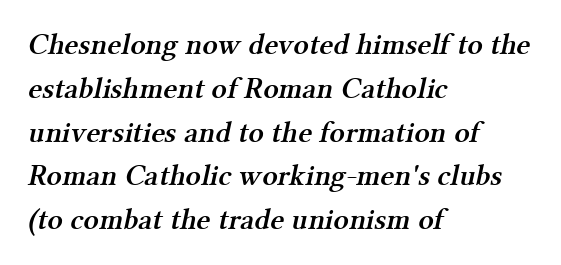
{"serif": "yes", "bold": "semi", "weight": "semibold", "width": "normal", "stroke_contrast": "medium", "x_height": "medium", "monospaced": "no", "underline": "no", "align": "left", "line_spacing": "normal", "line_spacing_ratio": 1.46, "letter_spacing": "normal", "letter_spacing_em": 0.0, "glyph_px": 30}
